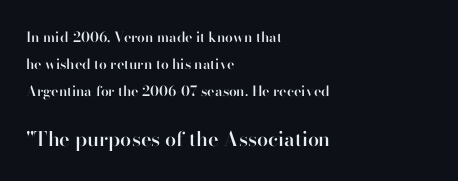
Q: Is the text bold? A: Semi-bold.
Q: Is the text italic (slanted)? A: No, it is upright.
Q: Is the text underlined? A: No.
Q: How is the paragraph aligned? A: Left-aligned.
Q: Is the spacing between letters normal or unusually wide? A: Normal.
Q: Is the spacing between lines tight, normal or loose? A: Loose.
Q: Which block of text is set in a larger size, the first (top) or the second (bottom)? A: The second (bottom) one.
